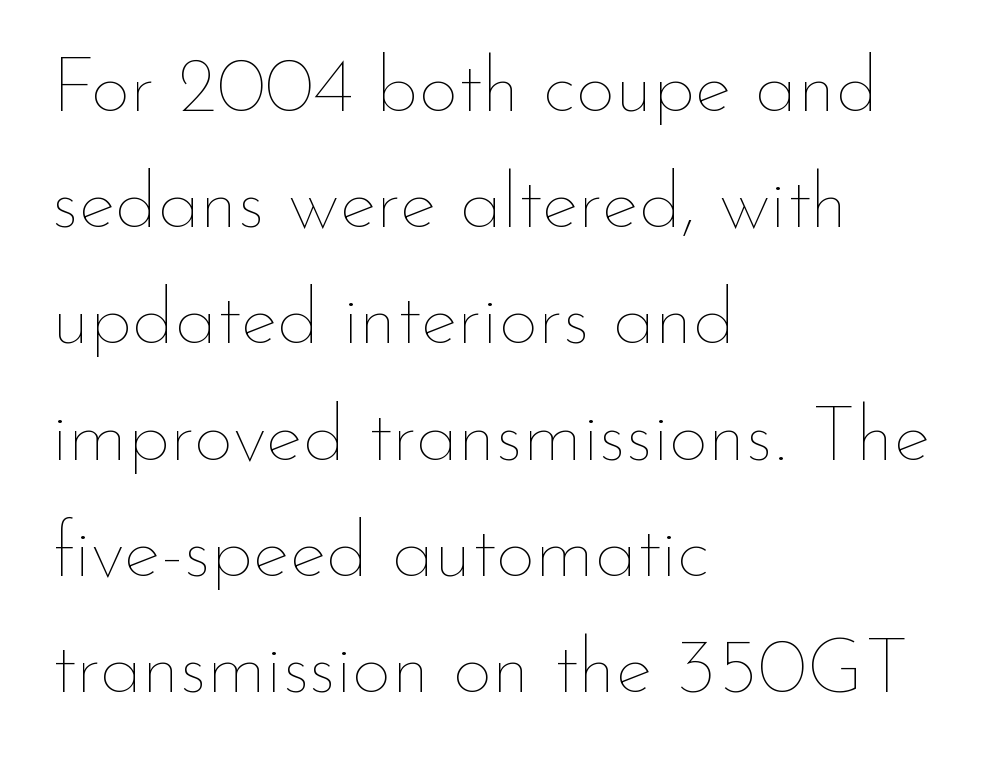
Q: Is the text bold? A: No.
Q: Is the text italic (slanted)? A: No, it is upright.
Q: Is the text underlined? A: No.
Q: How is the paragraph aligned? A: Left-aligned.
Q: Is the spacing between letters normal or unusually wide? A: Normal.
Q: Is the spacing between lines tight, normal or loose? A: Normal.
Q: Width (condensed, normal, or wide)? A: Normal.
Q: Stroke contrast? A: Low.
Q: x-height? A: Small.
Q: Monospaced? A: No.
